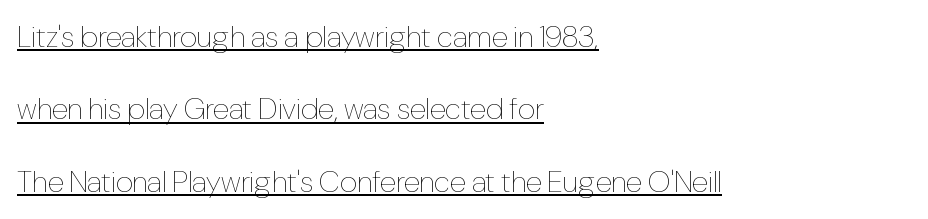
Q: Is the text bold? A: No.
Q: Is the text italic (slanted)? A: No, it is upright.
Q: Is the text underlined? A: Yes.
Q: How is the paragraph aligned? A: Left-aligned.
Q: Is the spacing between letters normal or unusually wide? A: Normal.
Q: Is the spacing between lines tight, normal or loose? A: Loose.
Q: Width (condensed, normal, or wide)? A: Condensed.
Q: Stroke contrast? A: Low.
Q: x-height? A: Medium.
Q: Monospaced? A: No.
